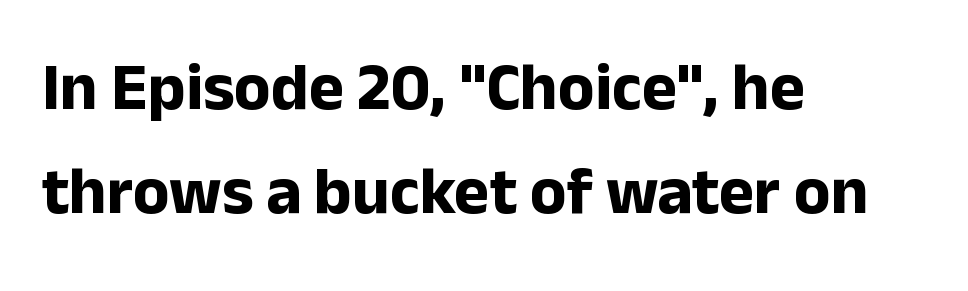
{"serif": "no", "italic": "no", "bold": "yes", "weight": "bold", "width": "normal", "stroke_contrast": "low", "x_height": "medium", "monospaced": "no", "underline": "no", "align": "left", "line_spacing": "normal", "line_spacing_ratio": 1.55, "letter_spacing": "normal", "letter_spacing_em": 0.0, "glyph_px": 67}
